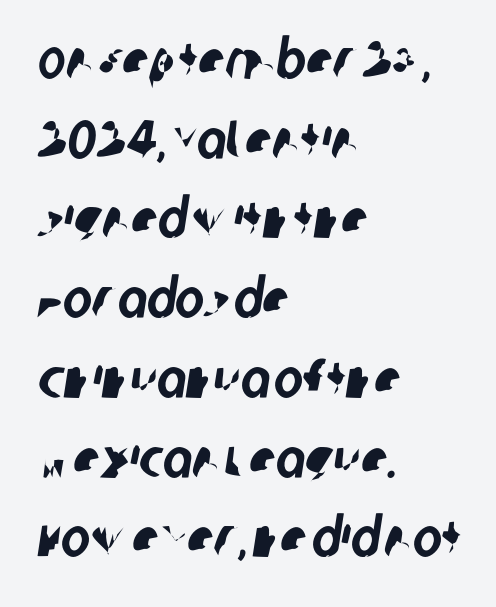
Horizontal alignment here is leftward, the default for most running prose. Descender tails drop into unmarked territory. Character widths vary here, with narrow letters taking less room than wide ones. Nothing unusual about the tracking: characters are spaced as the font intends. Typographically, this falls in the sans-serif category. Reading down the column, the eye jumps a familiar distance to each next line.
